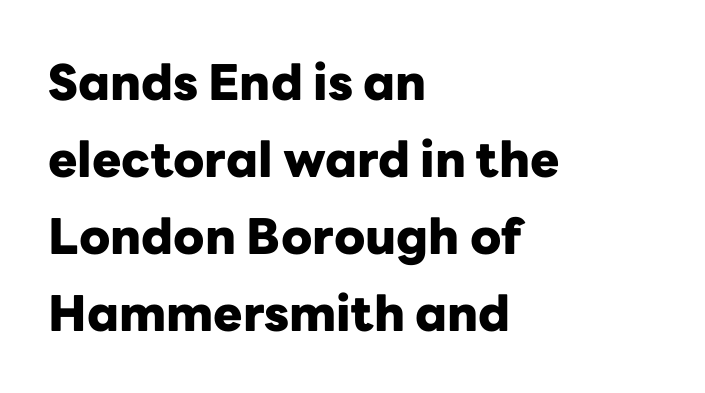
{"serif": "no", "italic": "no", "bold": "yes", "weight": "heavy", "width": "normal", "stroke_contrast": "low", "x_height": "medium", "monospaced": "no", "underline": "no", "align": "left", "line_spacing": "normal", "line_spacing_ratio": 1.57, "letter_spacing": "normal", "letter_spacing_em": 0.0, "glyph_px": 49}
